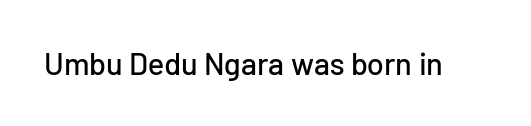
{"serif": "no", "italic": "no", "width": "normal", "stroke_contrast": "low", "x_height": "medium", "monospaced": "no", "underline": "no", "letter_spacing": "normal", "letter_spacing_em": 0.0, "glyph_px": 31}
